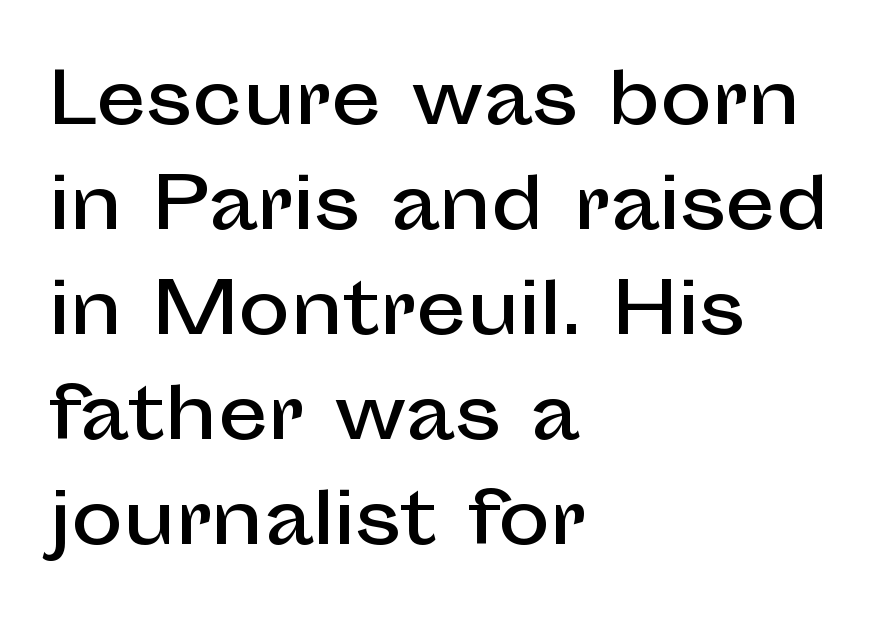
The image shows 70 px sans-serif type, upright; set left-aligned, normal line spacing (1.5x), normal letter spacing, not underlined; low stroke contrast and a medium x-height.
